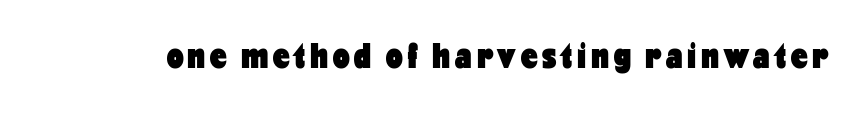
The image shows 37 px heavy, condensed sans-serif type, upright; set not underlined; low stroke contrast and a medium x-height.
